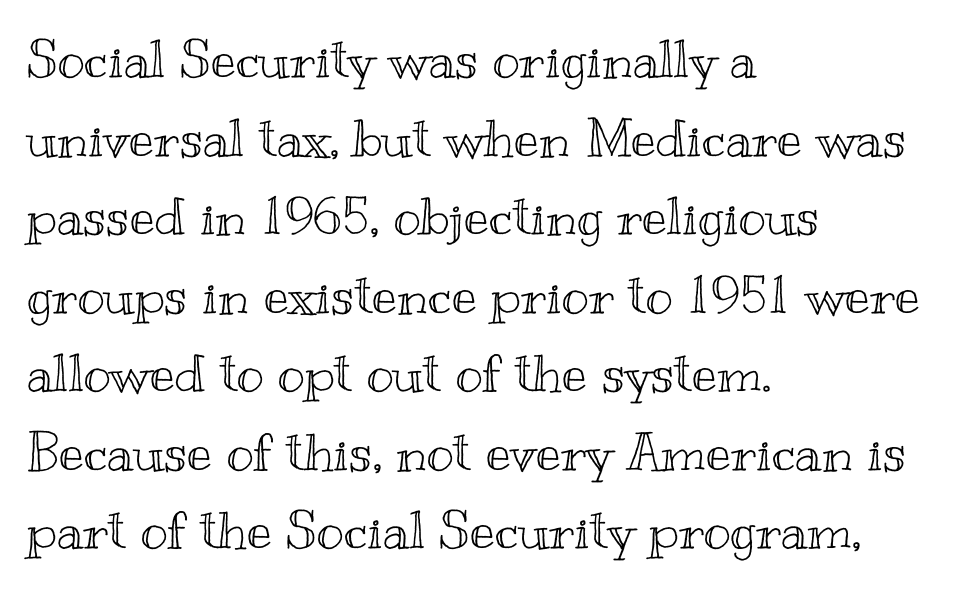
The image shows 52 px wide type, upright; set left-aligned, normal line spacing (1.51x), normal letter spacing, not underlined; a small x-height.
